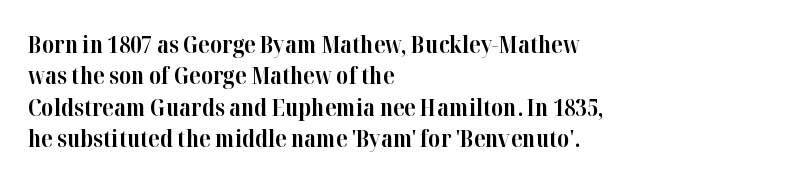
If you drew a line through each stem, it would be perfectly vertical. The face used here has the dense, thick strokes of a bold. All the whitespace from short lines collects on the right. Observe the ordinary spacing: letters are neighbours, not strangers. Rule under the text: the space is simply empty.
